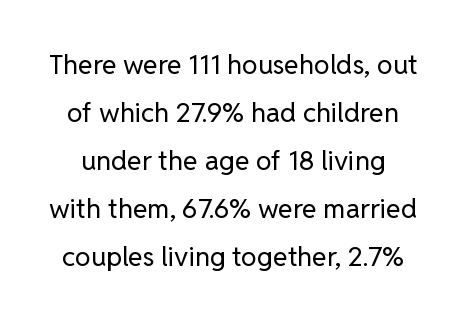
{"italic": "no", "bold": "no", "underline": "no", "line_spacing_ratio": 1.78, "letter_spacing": "normal", "letter_spacing_em": 0.0, "glyph_px": 27}
